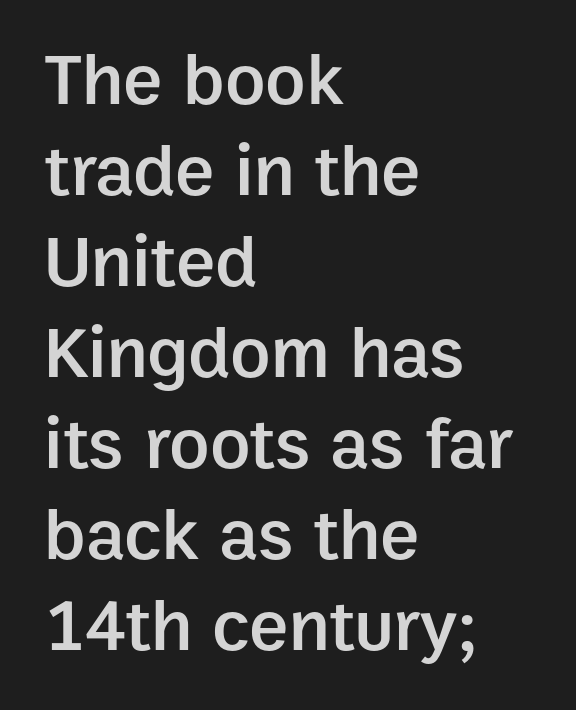
Q: Is the text bold? A: Semi-bold.
Q: Is the text italic (slanted)? A: No, it is upright.
Q: Is the typeface a serif or a sans-serif typeface? A: Sans-serif.
Q: Is the text underlined? A: No.
Q: How is the paragraph aligned? A: Left-aligned.
Q: Is the spacing between letters normal or unusually wide? A: Normal.
Q: Width (condensed, normal, or wide)? A: Normal.
Q: Stroke contrast? A: Low.
Q: x-height? A: Medium.
Q: Monospaced? A: No.
